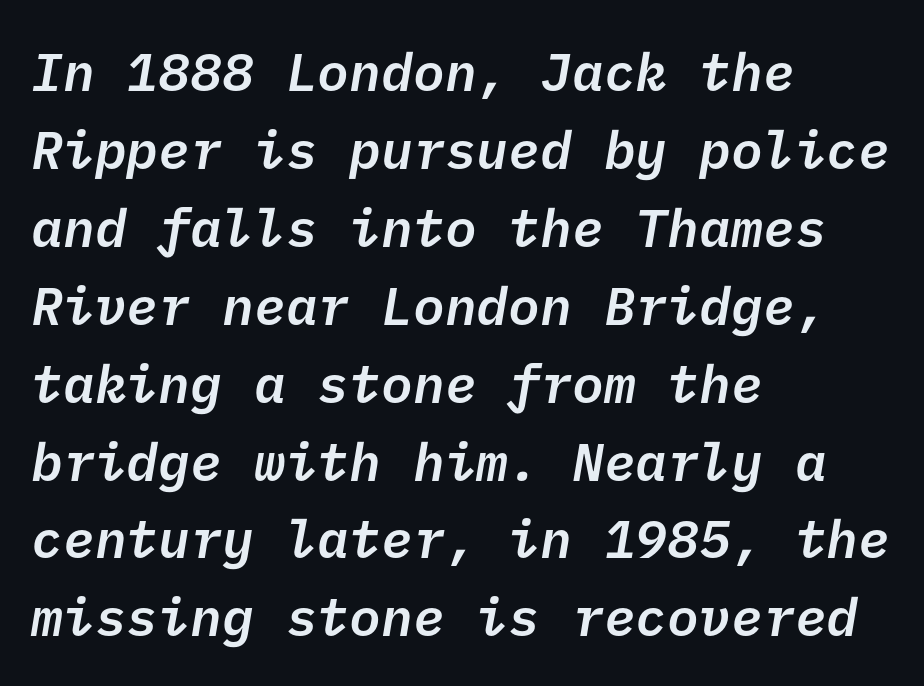
The image shows 53 px semibold sans-serif type; set left-aligned, normal line spacing (1.47x), normal letter spacing, not underlined; low stroke contrast and a medium x-height.
